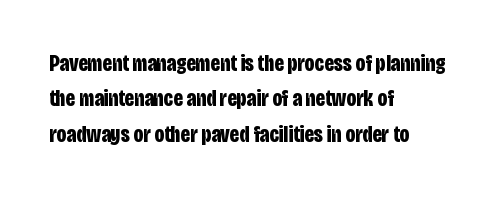
The strip under each line holds only bare page. The designer left line spacing at the default. Typeset ragged right — the left edge is the straight one. Heavy-handed strokes throughout: this text is bold.
